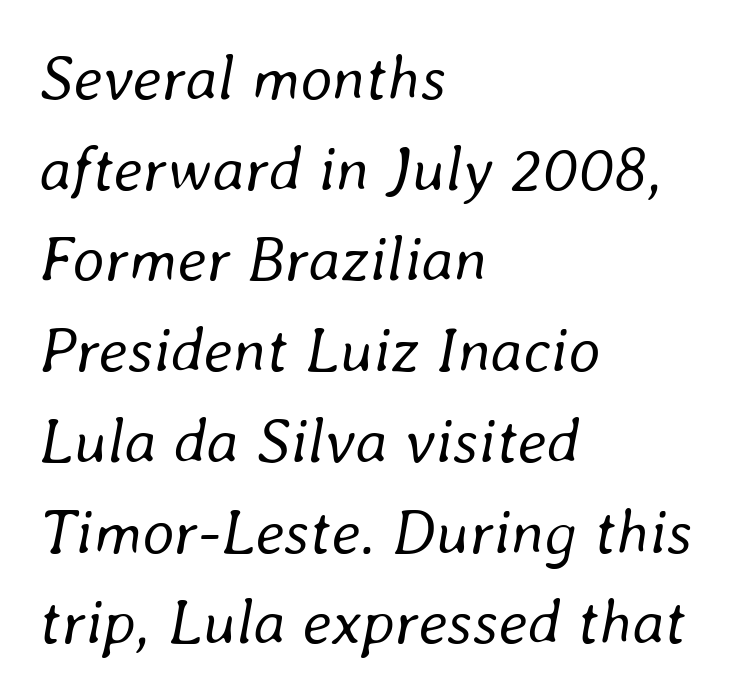
In terms of letterspacing, this is plain default setting. Every character sits at an angle, as italics do. Horizontally, the lines are justified to the leading edge only. Do the characters align in a grid? No, the font is proportional.
